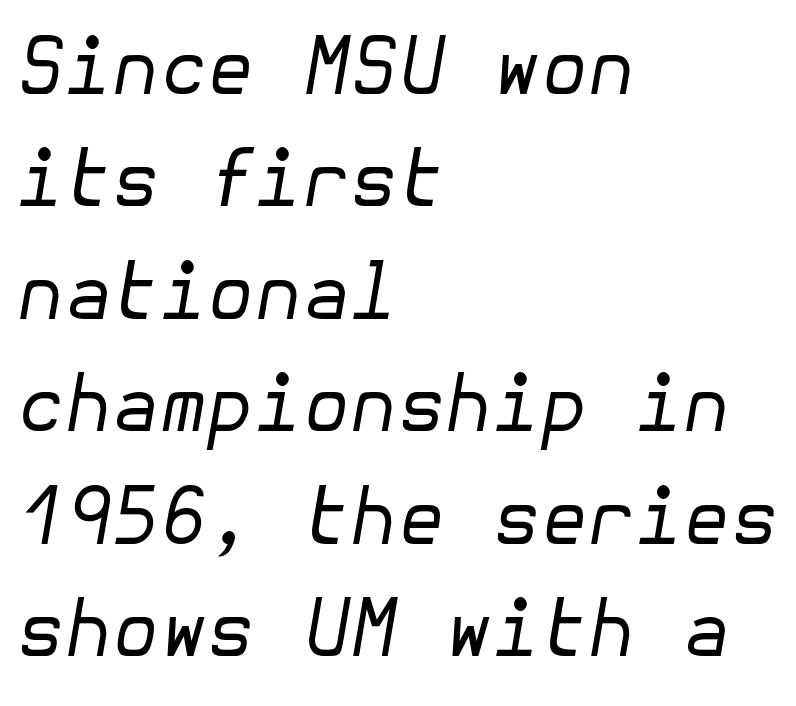
{"italic": "yes", "lean": "right", "slant_degrees": 10, "bold": "no", "weight": "regular", "width": "normal", "stroke_contrast": "low", "x_height": "medium", "underline": "no", "align": "left", "line_spacing": "normal", "line_spacing_ratio": 1.46, "letter_spacing": "normal", "letter_spacing_em": 0.0, "glyph_px": 77}
